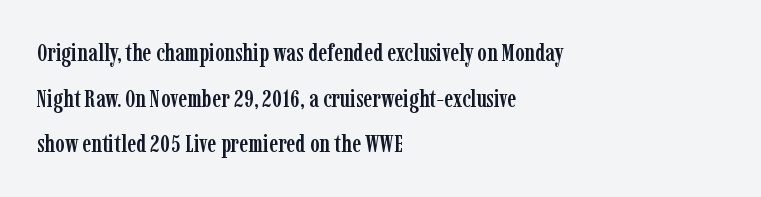
Teacher's note: observe the even left margin — that is flush-left alignment. Check under the words: just untouched page. Tracking value appears to be zero — textbook default spacing. A roman cut, with each character standing at attention.
